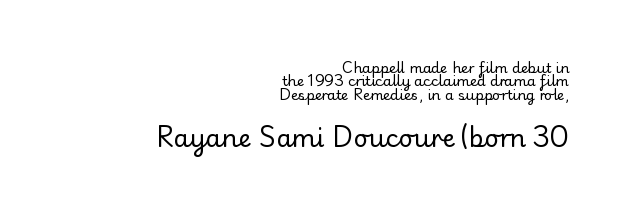
The image shows 25 px text type, upright; set right-aligned, tight line spacing (0.96x), normal letter spacing, not underlined; the second (bottom) block is 1.79x larger.
